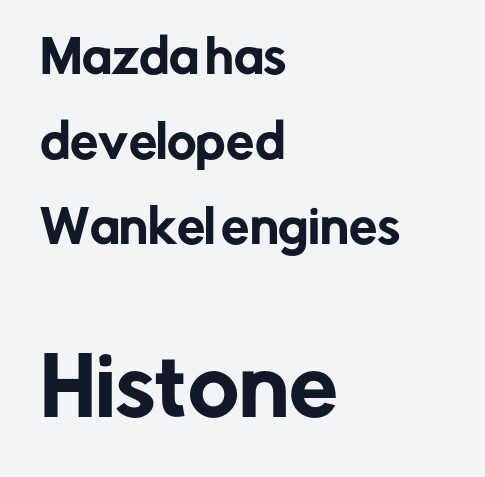
The lines are quadded left. Type without underlining. This is roman type, the default non-slanted kind. No feet cap the strokes, marking this as sans-serif type. This sample has the flowing, uneven cadence of proportional lettering. Which chunk is bigger? The second one — the bottom block dwarfs the top.
